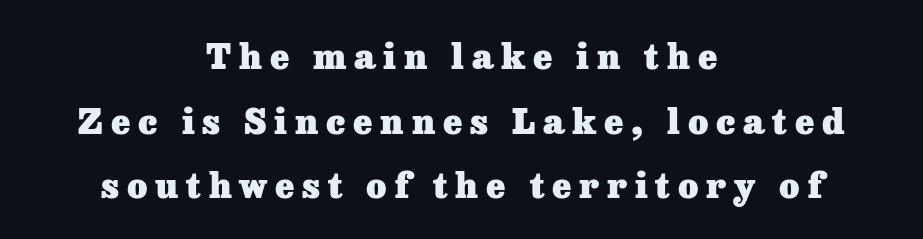
{"serif": "yes", "italic": "no", "bold": "yes", "weight": "heavy", "width": "normal", "stroke_contrast": "low", "x_height": "medium", "monospaced": "no", "underline": "no", "align": "center", "line_spacing_ratio": 1.85, "letter_spacing": "wide", "letter_spacing_em": 0.22, "glyph_px": 35}
